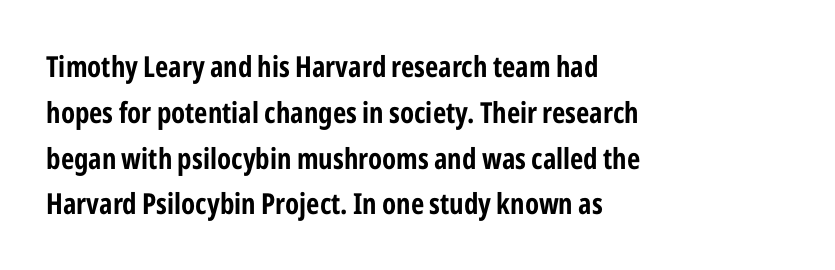
{"serif": "no", "italic": "no", "bold": "yes", "weight": "bold", "width": "condensed", "stroke_contrast": "low", "x_height": "medium", "monospaced": "no", "underline": "no", "align": "left", "line_spacing": "normal", "line_spacing_ratio": 1.58, "letter_spacing": "normal", "letter_spacing_em": 0.0, "glyph_px": 29}
